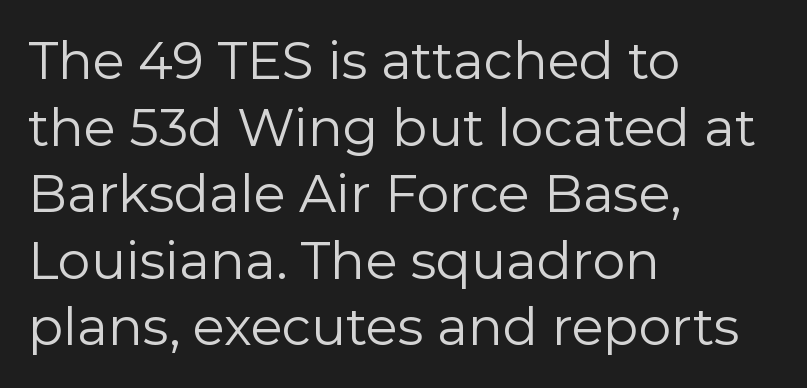
Q: Is the text bold? A: No.
Q: Is the text italic (slanted)? A: No, it is upright.
Q: Is the typeface a serif or a sans-serif typeface? A: Sans-serif.
Q: Is the text underlined? A: No.
Q: How is the paragraph aligned? A: Left-aligned.
Q: Is the spacing between letters normal or unusually wide? A: Normal.
Q: Is the spacing between lines tight, normal or loose? A: Normal.
Q: Width (condensed, normal, or wide)? A: Normal.
Q: x-height? A: Medium.
Q: Monospaced? A: No.
